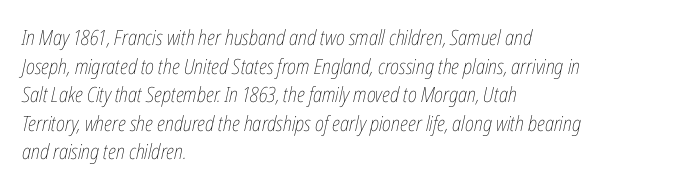
The image shows 21 px text type, italic (leaning right); set left-aligned, normal line spacing (1.36x), normal letter spacing, not underlined.
